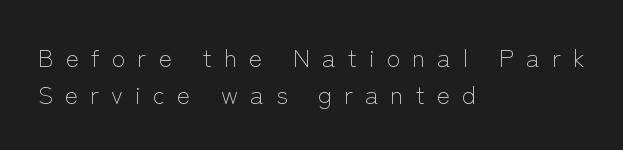
This is roman type, the default non-slanted kind. Notice how the passage keeps a crisp vertical edge on the left only. Type without underlining. Loose tracking; the words dissolve into strings of separated letters.
